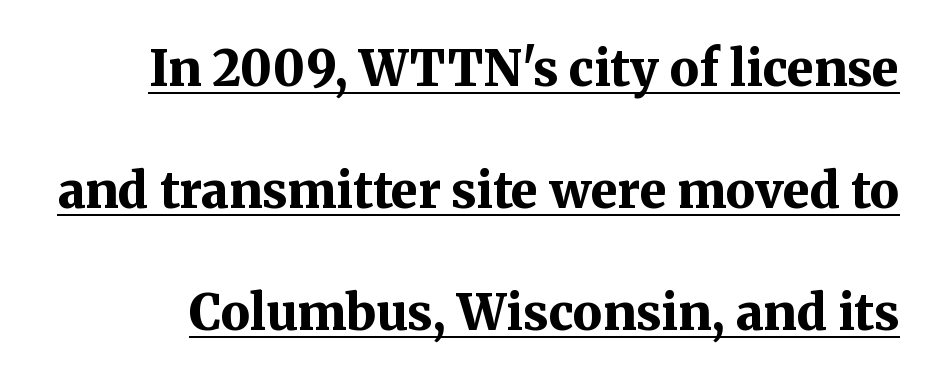
The vertical gap from one line to the next is large. How heavy is the stroke? Heavy — this is a bold. What kind of face is this? One with serifs. Does a line run under the words? Yes, clearly.
